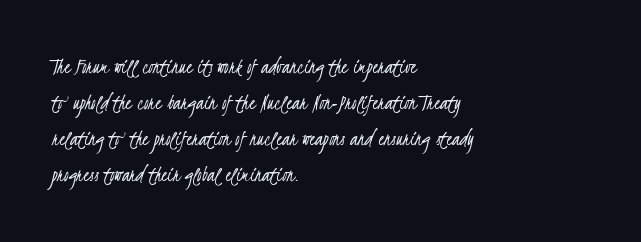
Q: Is the text bold? A: No.
Q: Is the text underlined? A: No.
Q: How is the paragraph aligned? A: Left-aligned.
Q: Is the spacing between letters normal or unusually wide? A: Normal.
Q: Is the spacing between lines tight, normal or loose? A: Normal.
